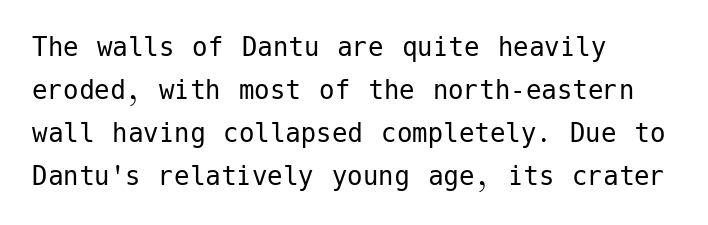
A quiet, ordinary-to-light weight characterises the typeface. In terms of leading, this rendering sits right in the middle. No word sits above an underline. A classic flush-left, rag-right setting is used for this passage.
